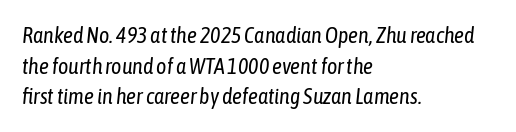
Q: Is the text bold? A: No.
Q: Is the text italic (slanted)? A: Yes, it leans right by about 6 degrees.
Q: Is the text underlined? A: No.
Q: How is the paragraph aligned? A: Left-aligned.
Q: Is the spacing between letters normal or unusually wide? A: Normal.
Q: Is the spacing between lines tight, normal or loose? A: Normal.
